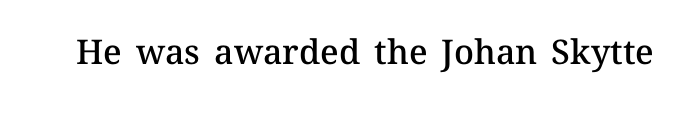
{"italic": "no", "bold": "semi", "weight": "semibold", "width": "normal", "stroke_contrast": "medium", "x_height": "medium", "monospaced": "no", "underline": "no", "letter_spacing": "normal", "letter_spacing_em": 0.0, "glyph_px": 34}
